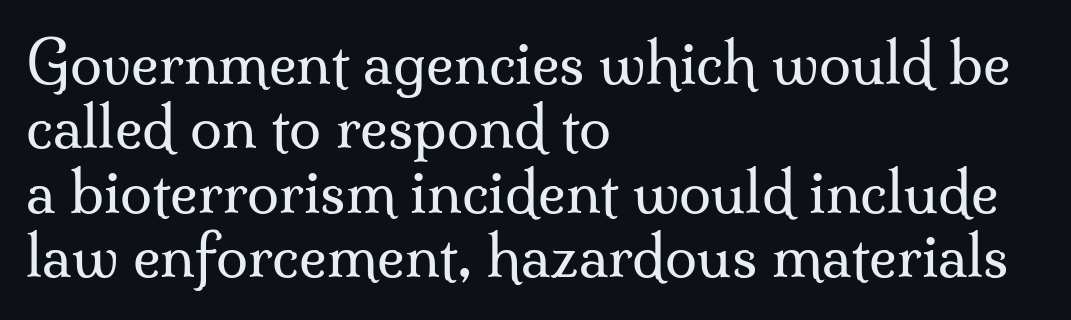
{"serif": "yes", "italic": "no", "bold": "no", "weight": "regular", "width": "normal", "stroke_contrast": "medium", "x_height": "small", "monospaced": "no", "underline": "no", "align": "left", "line_spacing": "tight", "line_spacing_ratio": 1.11, "letter_spacing": "normal", "letter_spacing_em": 0.0, "glyph_px": 58}
